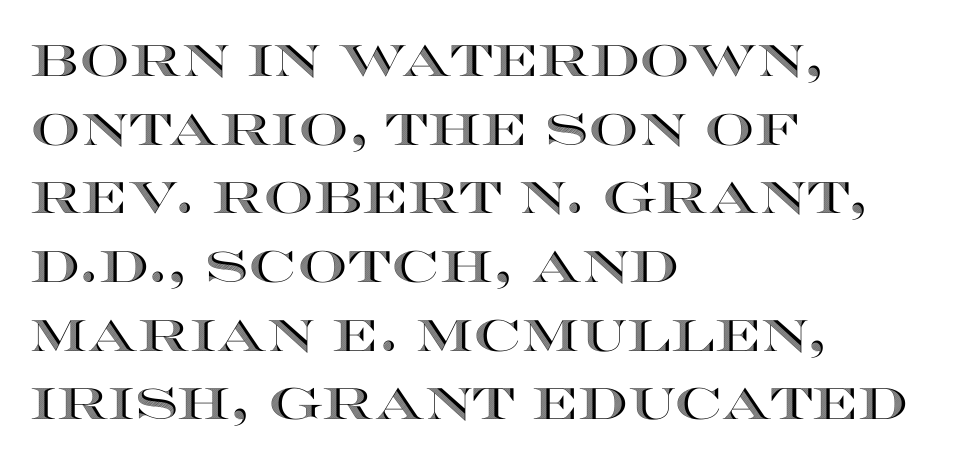
{"italic": "no", "width": "wide", "x_height": "large", "monospaced": "no", "underline": "no", "align": "left", "line_spacing": "normal", "line_spacing_ratio": 1.56, "letter_spacing": "normal", "letter_spacing_em": 0.0, "glyph_px": 44}
